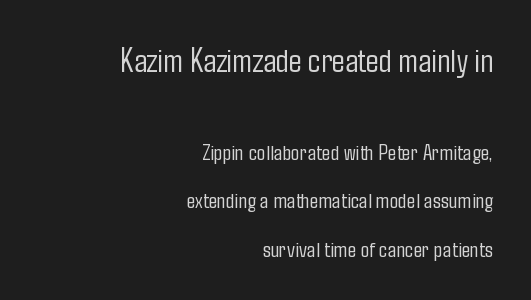
The lettering stays uniformly vertical, giving the passage a roman look. The rendering uses natural spacing where letterforms have individual widths. The typesetter chose a ragged-left arrangement here. Compare the two chunks: the upper has the greater cap height. Spacing between characters is what you'd get straight out of the box.
